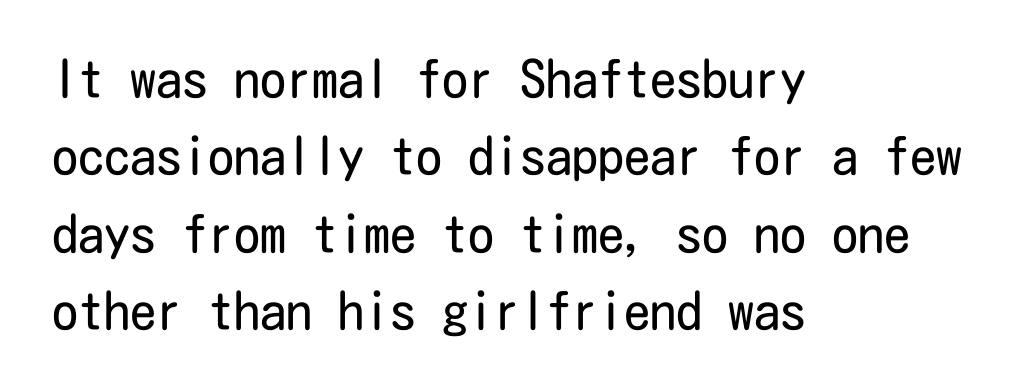
The image shows 52 px regular-weight, condensed sans-serif type, upright; set left-aligned, normal line spacing (1.49x), normal letter spacing, not underlined; low stroke contrast and a medium x-height.
